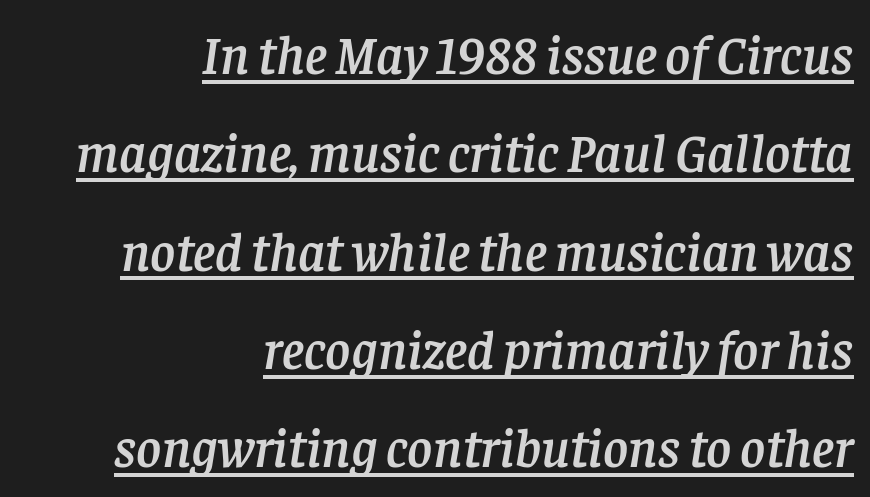
{"serif": "yes", "italic": "yes", "lean": "right", "slant_degrees": 8, "width": "normal", "stroke_contrast": "low", "x_height": "large", "monospaced": "no", "underline": "yes", "align": "right", "line_spacing_ratio": 1.82, "letter_spacing": "normal", "letter_spacing_em": 0.0, "glyph_px": 54}
